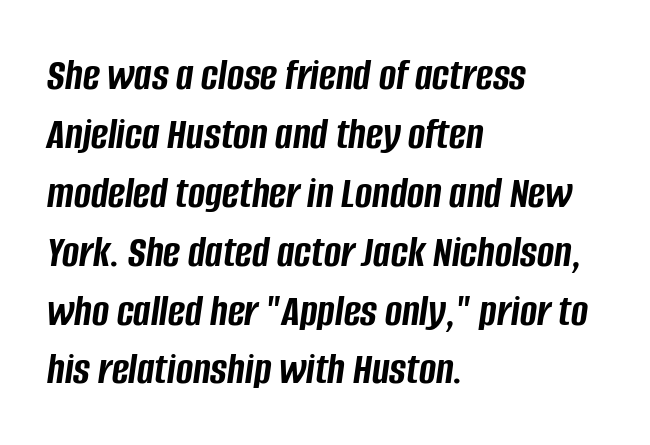
{"italic": "yes", "lean": "right", "slant_degrees": 8, "bold": "yes", "weight": "semibold", "width": "condensed", "stroke_contrast": "low", "x_height": "large", "monospaced": "no", "underline": "no", "align": "left", "line_spacing": "normal", "line_spacing_ratio": 1.28, "letter_spacing": "normal", "letter_spacing_em": 0.0, "glyph_px": 46}
